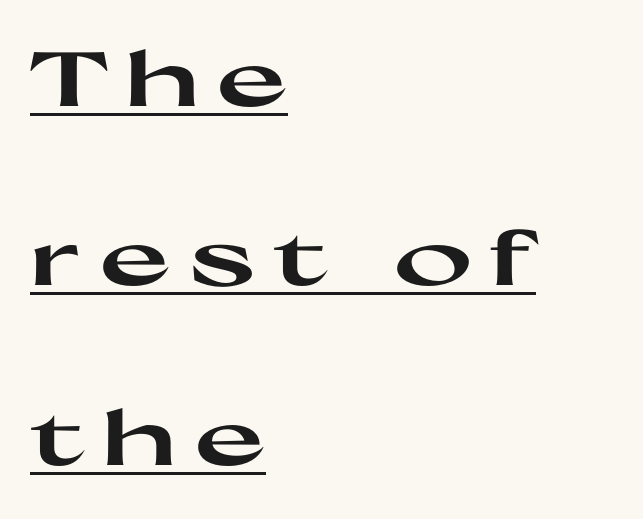
Tracking here is generous; glyphs stand well apart from one another. Quick note: not italic, upright. In designer terms, the underline attribute is active on this setting. Each letter's strokes conclude bluntly, with no projecting serifs.
